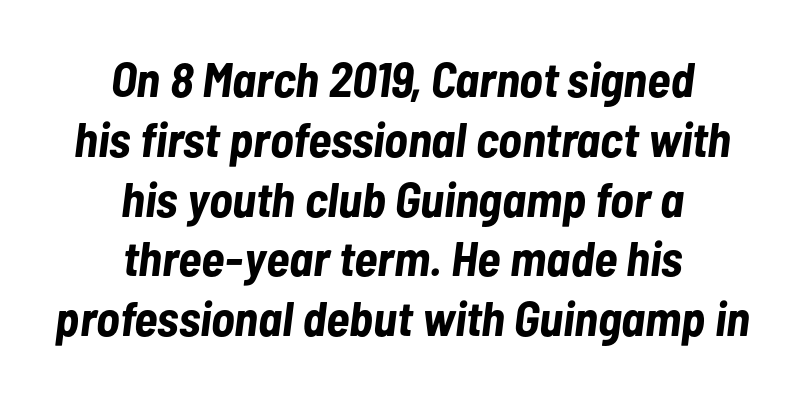
Heavy-handed strokes throughout: this text is bold. The gaps between neighbouring characters are ordinary and unremarkable. Every character sits at an angle, as italics do. Descenders are the only things crossing below the line.
